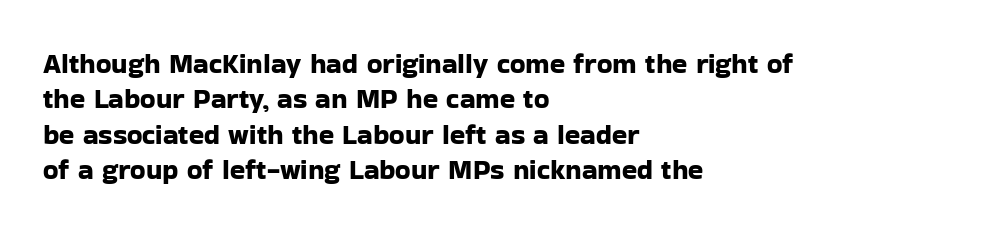
Q: Is the text italic (slanted)? A: No, it is upright.
Q: Is the typeface a serif or a sans-serif typeface? A: Sans-serif.
Q: Is the text underlined? A: No.
Q: How is the paragraph aligned? A: Left-aligned.
Q: Is the spacing between letters normal or unusually wide? A: Normal.
Q: Is the spacing between lines tight, normal or loose? A: Normal.
Q: Width (condensed, normal, or wide)? A: Normal.
Q: Stroke contrast? A: Low.
Q: x-height? A: Medium.
Q: Monospaced? A: No.
